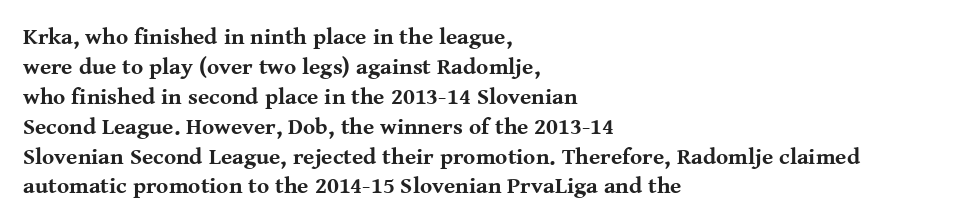
The image shows 23 px bold type, upright; set left-aligned, normal line spacing (1.3x), normal letter spacing, not underlined.
